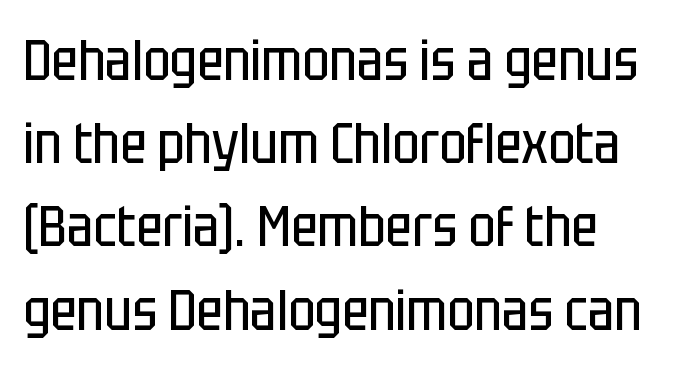
Q: Is the text bold? A: No.
Q: Is the text italic (slanted)? A: No, it is upright.
Q: Is the typeface a serif or a sans-serif typeface? A: Sans-serif.
Q: Is the text underlined? A: No.
Q: Is the spacing between letters normal or unusually wide? A: Normal.
Q: Is the spacing between lines tight, normal or loose? A: Normal.
Q: Width (condensed, normal, or wide)? A: Condensed.
Q: Stroke contrast? A: Low.
Q: x-height? A: Large.
Q: Monospaced? A: No.
